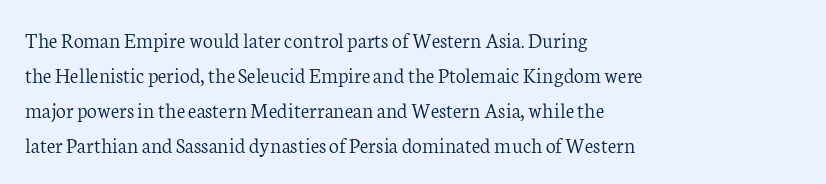
Q: Is the text bold? A: No.
Q: Is the text italic (slanted)? A: No, it is upright.
Q: Is the text underlined? A: No.
Q: How is the paragraph aligned? A: Left-aligned.
Q: Is the spacing between letters normal or unusually wide? A: Normal.
Q: Is the spacing between lines tight, normal or loose? A: Normal.
